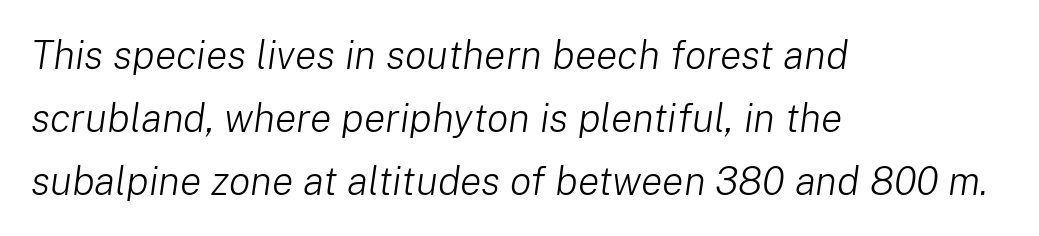
The image shows 40 px light type, italic (leaning right); set left-aligned, normal line spacing (1.58x), normal letter spacing, not underlined; low stroke contrast and a medium x-height.
